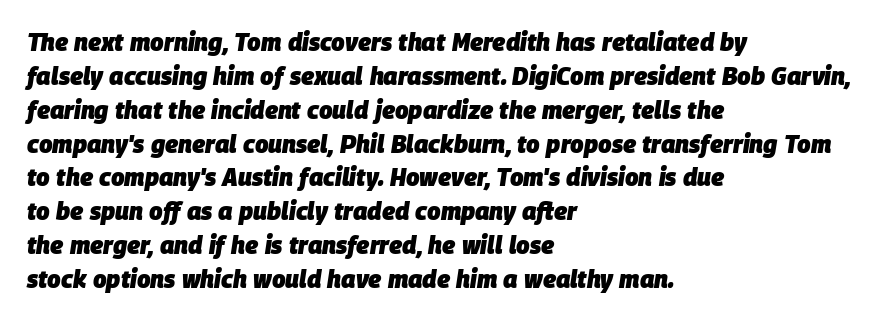
Q: Is the text bold? A: Yes.
Q: Is the text italic (slanted)? A: Yes, it leans right by about 9 degrees.
Q: Is the text underlined? A: No.
Q: How is the paragraph aligned? A: Left-aligned.
Q: Is the spacing between letters normal or unusually wide? A: Normal.
Q: Is the spacing between lines tight, normal or loose? A: Normal.
